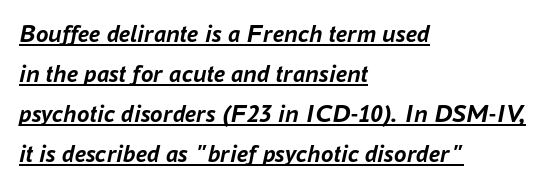
Line starts are locked; line ends wander. Words appear dense and cohesive because spacing is normal. Notice how a bar underscores the lettering throughout. Leading matches the norm, producing a regular column. Every character sits at an angle, as italics do.
